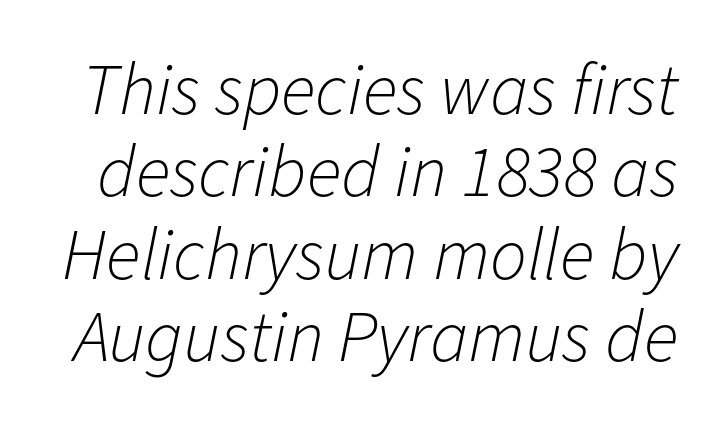
{"italic": "yes", "lean": "right", "slant_degrees": 11, "bold": "no", "weight": "light", "width": "normal", "stroke_contrast": "low", "x_height": "medium", "monospaced": "no", "underline": "no", "line_spacing": "tight", "line_spacing_ratio": 1.13, "letter_spacing": "normal", "letter_spacing_em": 0.0, "glyph_px": 73}
